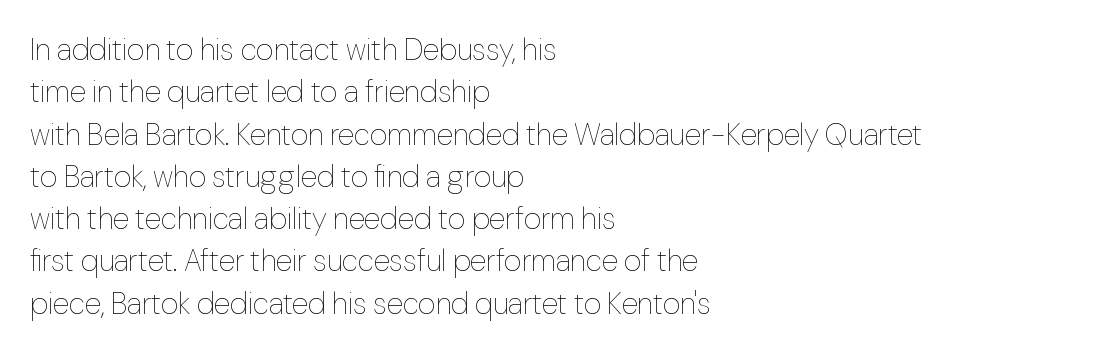
{"italic": "no", "bold": "no", "weight": "thin", "width": "normal", "stroke_contrast": "low", "x_height": "medium", "monospaced": "no", "underline": "no", "align": "left", "line_spacing": "normal", "line_spacing_ratio": 1.41, "letter_spacing": "normal", "letter_spacing_em": 0.0, "glyph_px": 30}
